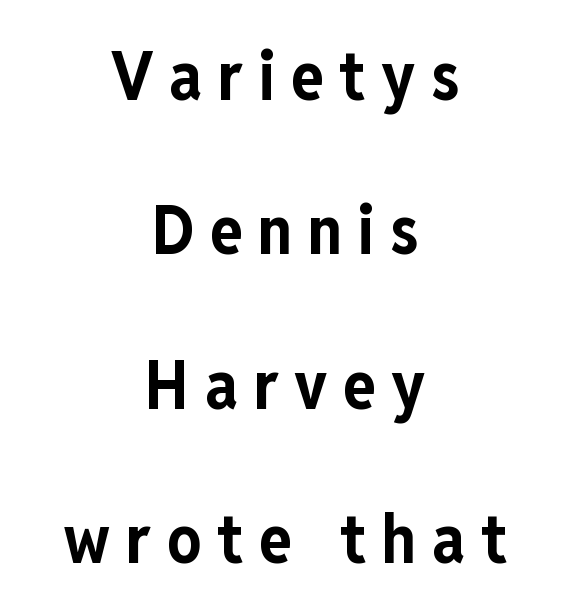
Reading down the block, each line starts at a different indent, mirrored at its end. This sample has the flowing, uneven cadence of proportional lettering. The glyphs in this specimen are sans serif. On the weight axis this lands at bold, roughly 700. This sample trades compactness for vertical openness between lines. Descenders hang freely into open space.
